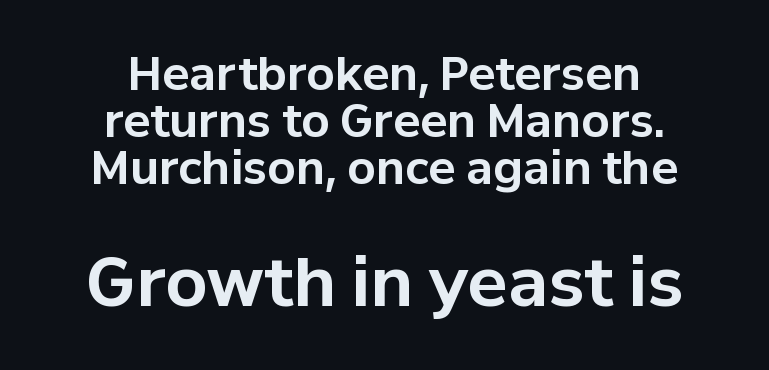
The image shows 67 px bold sans-serif type, upright; set centered, tight line spacing (1.04x), normal letter spacing, not underlined; the second (bottom) block is 1.49x larger; low stroke contrast and a medium x-height.
